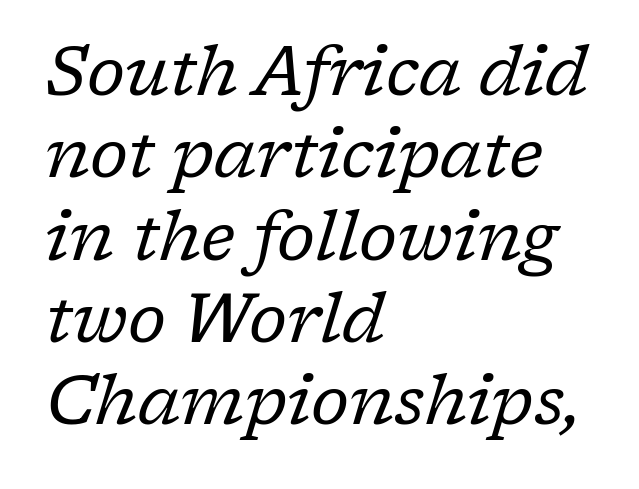
{"serif": "yes", "italic": "yes", "lean": "right", "slant_degrees": 17, "bold": "no", "weight": "regular", "width": "normal", "stroke_contrast": "low", "x_height": "medium", "monospaced": "no", "underline": "no", "align": "left", "line_spacing_ratio": 1.21, "letter_spacing": "normal", "letter_spacing_em": 0.0, "glyph_px": 68}
